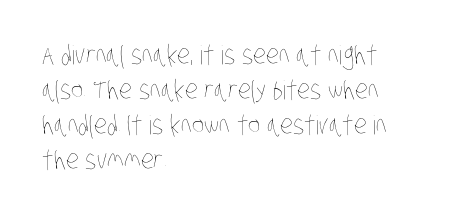
The gap between lines stays unmarked. Words appear dense and cohesive because spacing is normal. Is there much room between lines? A standard amount, neither cramped nor airy. The rag falls on the right side of this text block. Vertical stems look standard width or narrower in stroke.
